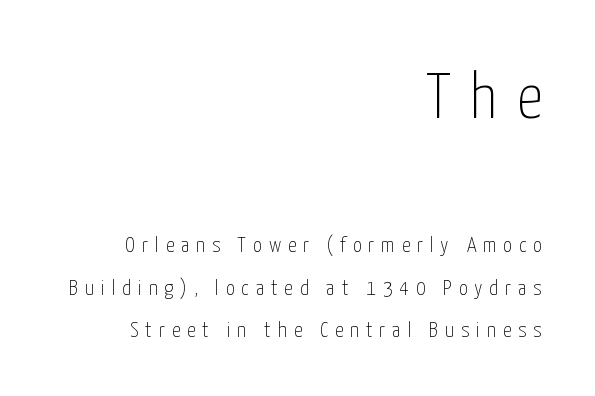
Q: Is the text bold? A: No.
Q: Is the text italic (slanted)? A: No, it is upright.
Q: Is the typeface a serif or a sans-serif typeface? A: Sans-serif.
Q: Is the text underlined? A: No.
Q: How is the paragraph aligned? A: Right-aligned.
Q: Is the spacing between letters normal or unusually wide? A: Unusually wide.
Q: Is the spacing between lines tight, normal or loose? A: Loose.
Q: Which block of text is set in a larger size, the first (top) or the second (bottom)? A: The first (top) one.
Q: Width (condensed, normal, or wide)? A: Condensed.
Q: Stroke contrast? A: Low.
Q: x-height? A: Medium.
Q: Monospaced? A: No.
